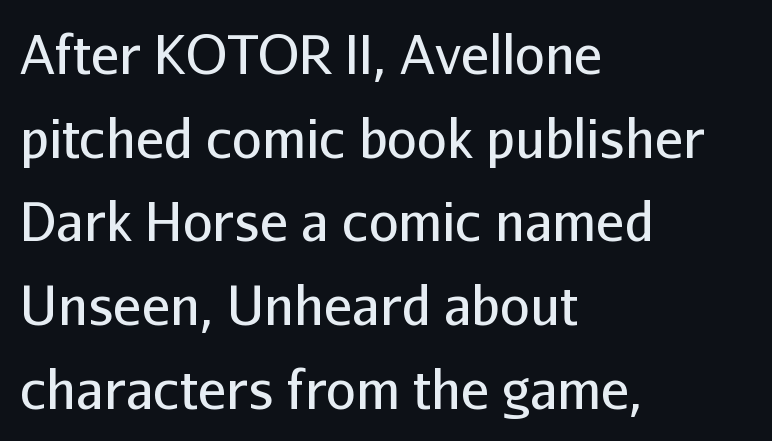
The image shows 53 px regular-weight sans-serif type, upright; set left-aligned, normal line spacing (1.58x), normal letter spacing, not underlined; low stroke contrast and a medium x-height.
